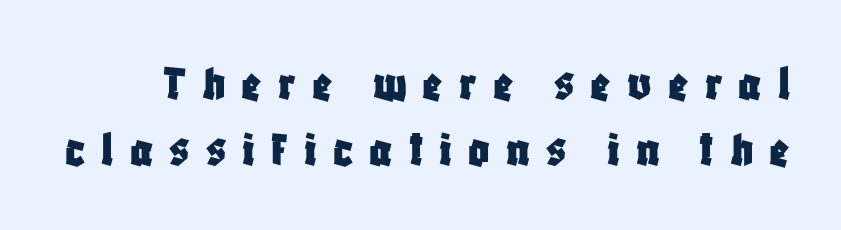
Q: Is the text italic (slanted)? A: No, it is upright.
Q: Is the typeface a serif or a sans-serif typeface? A: Sans-serif.
Q: Is the text underlined? A: No.
Q: Is the spacing between letters normal or unusually wide? A: Unusually wide.
Q: Is the spacing between lines tight, normal or loose? A: Normal.
Q: Width (condensed, normal, or wide)? A: Condensed.
Q: Stroke contrast? A: Low.
Q: x-height? A: Large.
Q: Monospaced? A: No.
